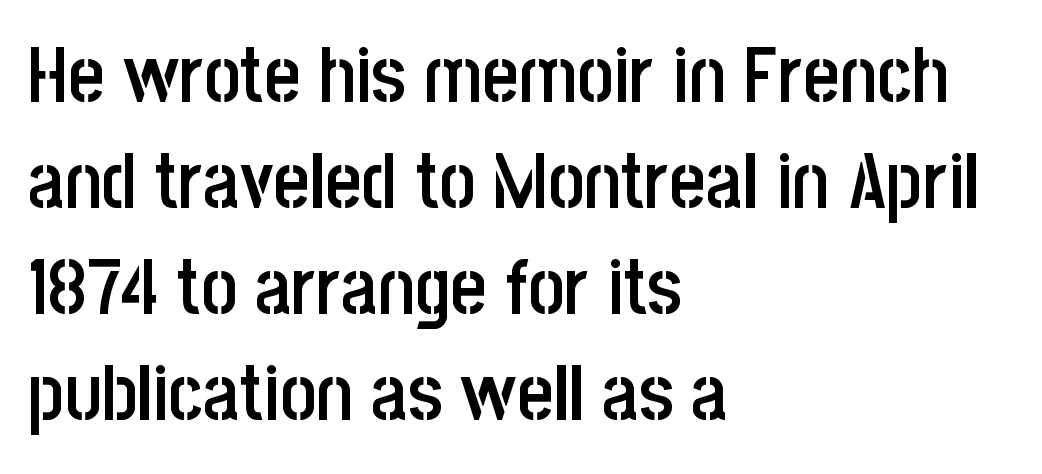
Varying glyph widths throughout — classic text-font behaviour. These lines are composed in type without serifs. A classic flush-left, rag-right setting is used for this passage. Descender tails drop into unmarked territory. Here the glyphs are tracked normally, forming tight word shapes. These lines sit exactly where default settings would place them.
